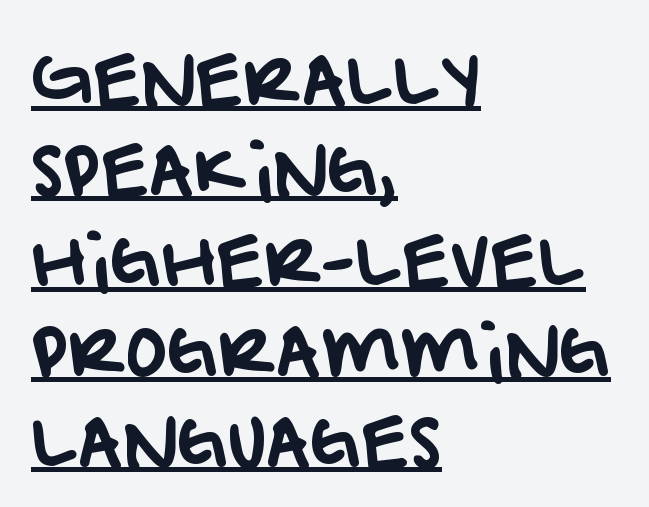
The image shows 69 px sans-serif type; set left-aligned, normal line spacing (1.31x), normal letter spacing, underlined; low stroke contrast and a large x-height.
